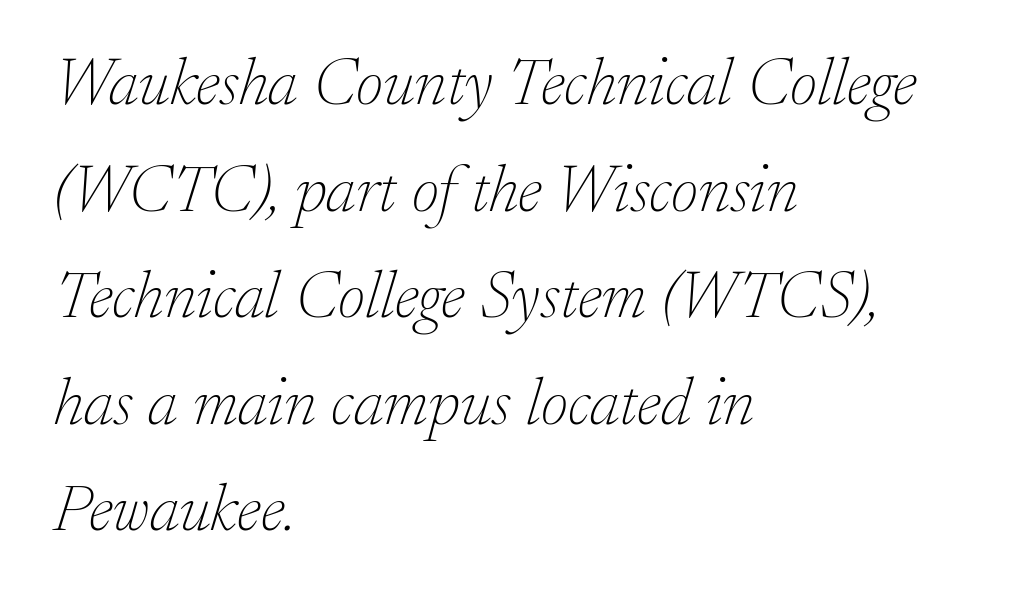
The image shows 67 px thin serif type, italic (leaning right); set left-aligned, normal line spacing (1.59x), normal letter spacing, not underlined; low stroke contrast and a small x-height.
